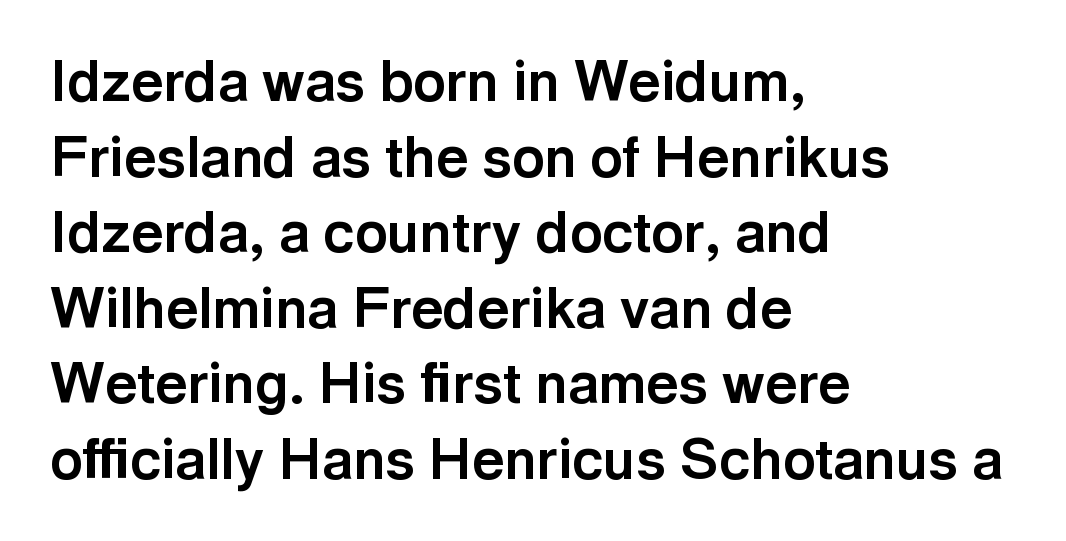
Nope, not italic — everything's standing straight. Character widths vary here, with narrow letters taking less room than wide ones. These lines keep a tight, regular rhythm from letter to letter. How would I describe the line gaps? Plain and ordinary.
